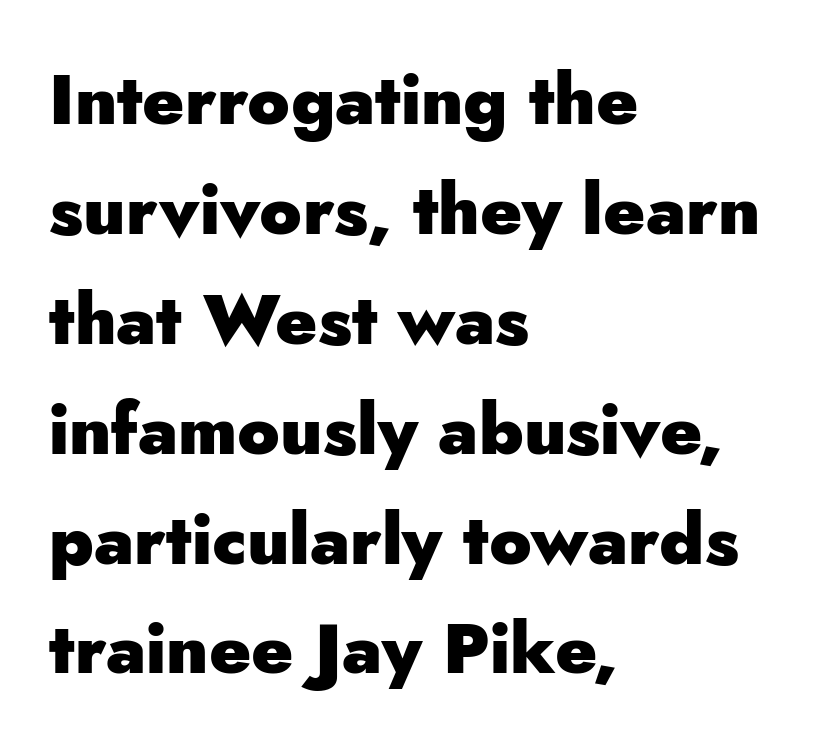
The image shows 70 px heavy sans-serif type, upright; set left-aligned, normal line spacing (1.57x), normal letter spacing, not underlined; low stroke contrast and a small x-height.
